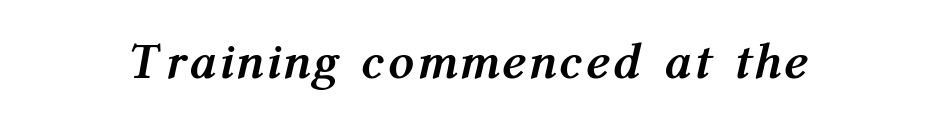
The image shows 51 px semibold, condensed type, italic (leaning right); set not underlined; medium stroke contrast and a medium x-height.
